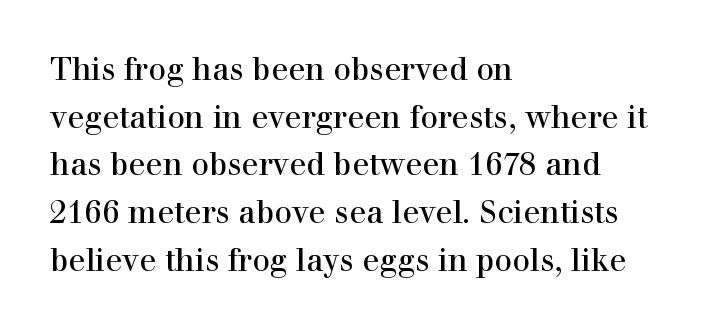
Q: Is the text italic (slanted)? A: No, it is upright.
Q: Is the typeface a serif or a sans-serif typeface? A: Serif.
Q: Is the text underlined? A: No.
Q: How is the paragraph aligned? A: Left-aligned.
Q: Is the spacing between letters normal or unusually wide? A: Normal.
Q: Is the spacing between lines tight, normal or loose? A: Normal.
Q: Width (condensed, normal, or wide)? A: Normal.
Q: x-height? A: Medium.
Q: Monospaced? A: No.
